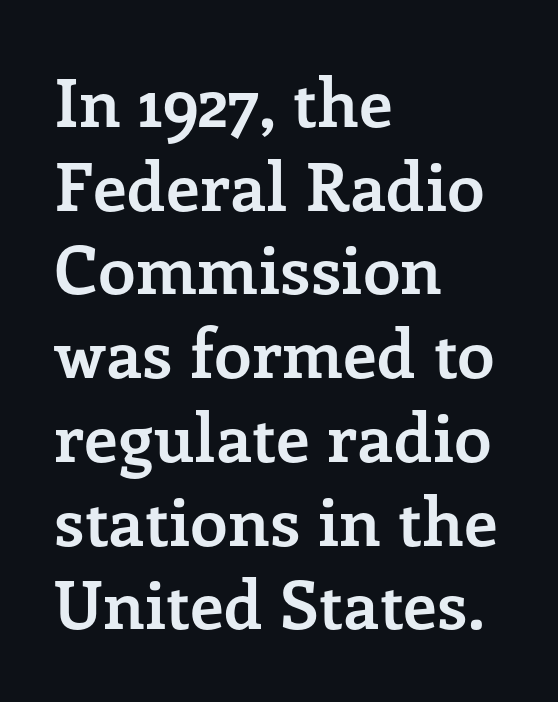
Any mark beneath the type? The region is blank. The letters carry serifs — small finishing strokes at the ends of their stems. Do the characters align in a grid? No, the font is proportional. In terms of letterspacing, this is plain default setting.
